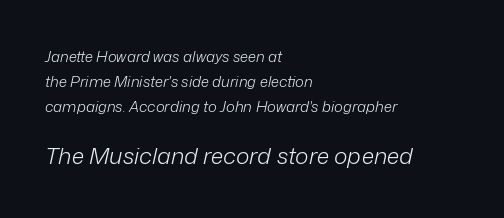
The image shows 23 px text type, italic (leaning right); set left-aligned, normal line spacing (1.66x), normal letter spacing, not underlined; the second (bottom) block is 1.53x larger.
